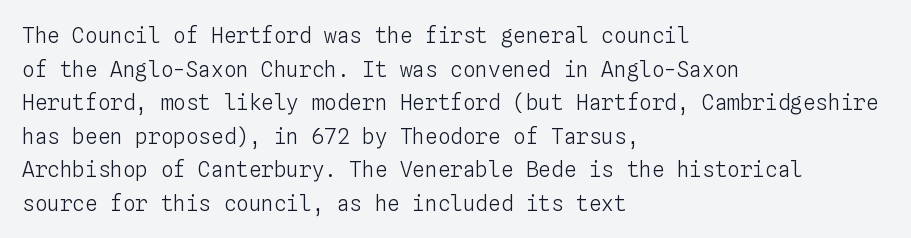
The image shows 21 px text type, upright; set left-aligned, normal line spacing (1.6x), normal letter spacing, not underlined.
